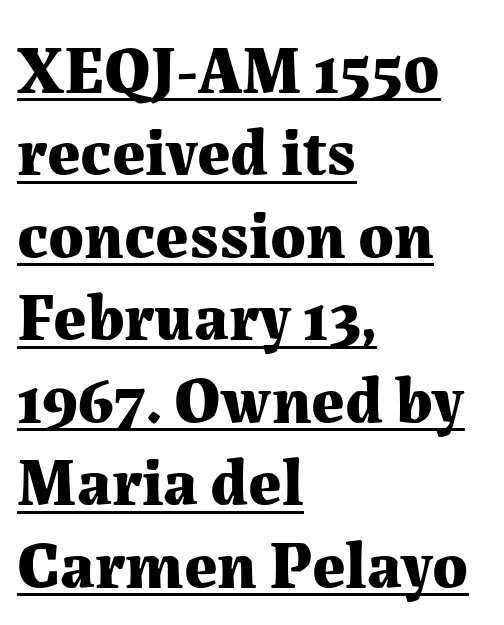
The gaps between neighbouring characters are ordinary and unremarkable. Looks like regular typesetting: each glyph gets only the width it needs. These lines stack with their left ends in a neat column. A full-strength bold gives these letters their thick strokes. You can see a thin bar hugging the bottom of the glyphs. The lettering holds an erect, upright posture throughout.
